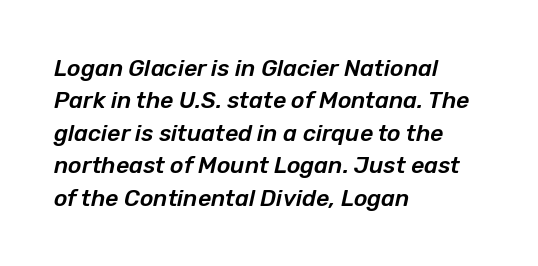
The image shows 23 px text type, italic (leaning right); set left-aligned, normal line spacing (1.41x), normal letter spacing, not underlined.
